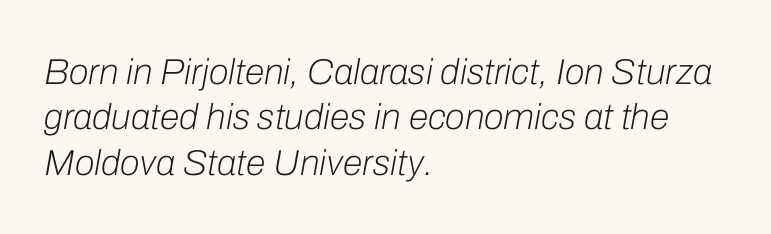
{"italic": "yes", "lean": "right", "slant_degrees": 10, "bold": "no", "weight": "light", "width": "normal", "stroke_contrast": "low", "x_height": "medium", "monospaced": "no", "underline": "no", "align": "left", "line_spacing": "normal", "line_spacing_ratio": 1.26, "letter_spacing": "normal", "letter_spacing_em": 0.0, "glyph_px": 36}
